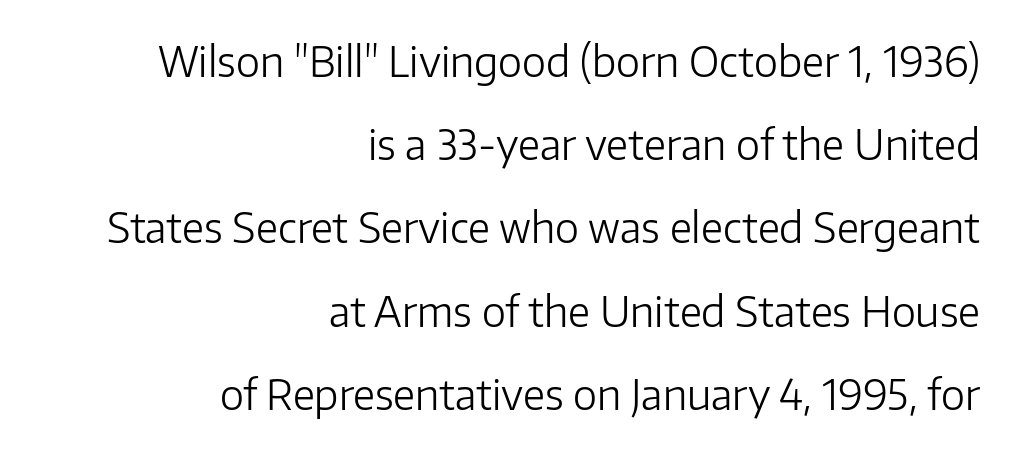
The image shows 41 px light sans-serif type, upright; set right-aligned, loose line spacing (2.03x), normal letter spacing, not underlined; low stroke contrast and a medium x-height.
